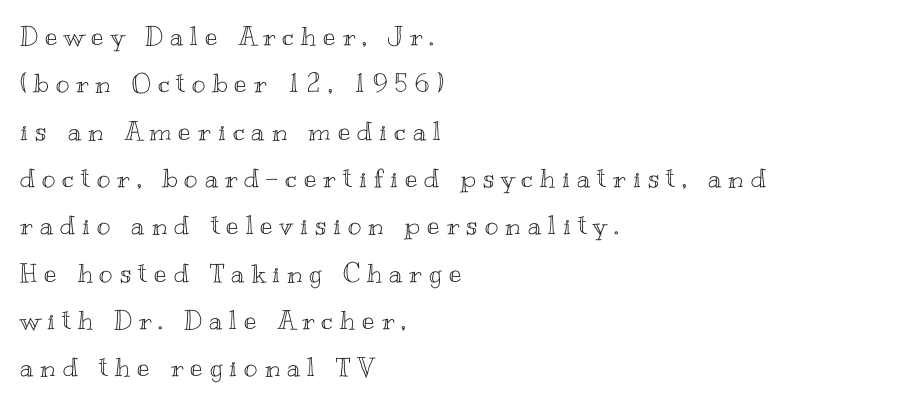
It's the straight-up-and-down kind of type. Glance below the letters and you will spot only blank space. Short note: letters widely spaced. Casual observation: everything's shoved over to the left.
